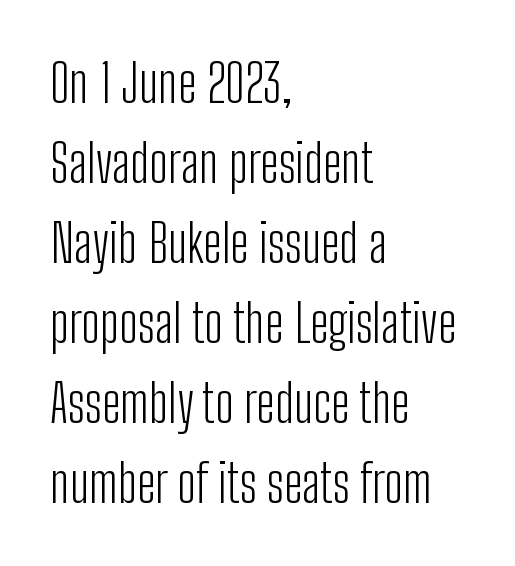
The image shows 53 px light, condensed sans-serif type, upright; set left-aligned, normal line spacing (1.51x), normal letter spacing, not underlined; low stroke contrast and a medium x-height.
